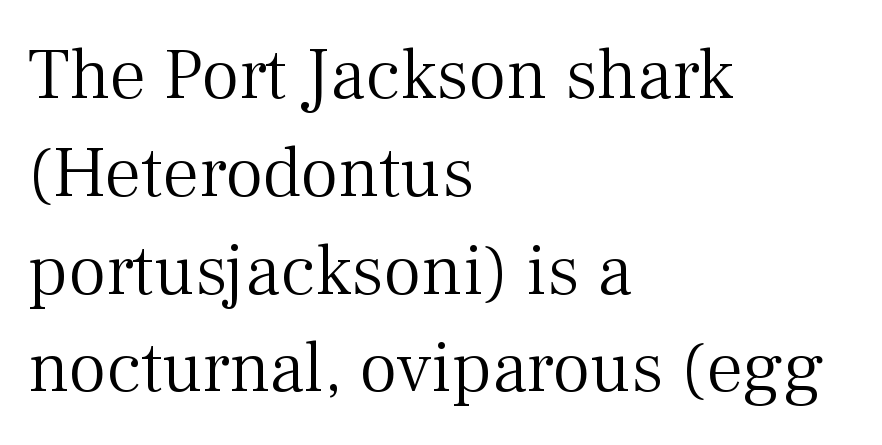
The specimen reads as upright at a glance. The rendering keeps characters at their native spacing. Does the leading feel generous? No, just average. Unmarked baselines from the first word to the last.
